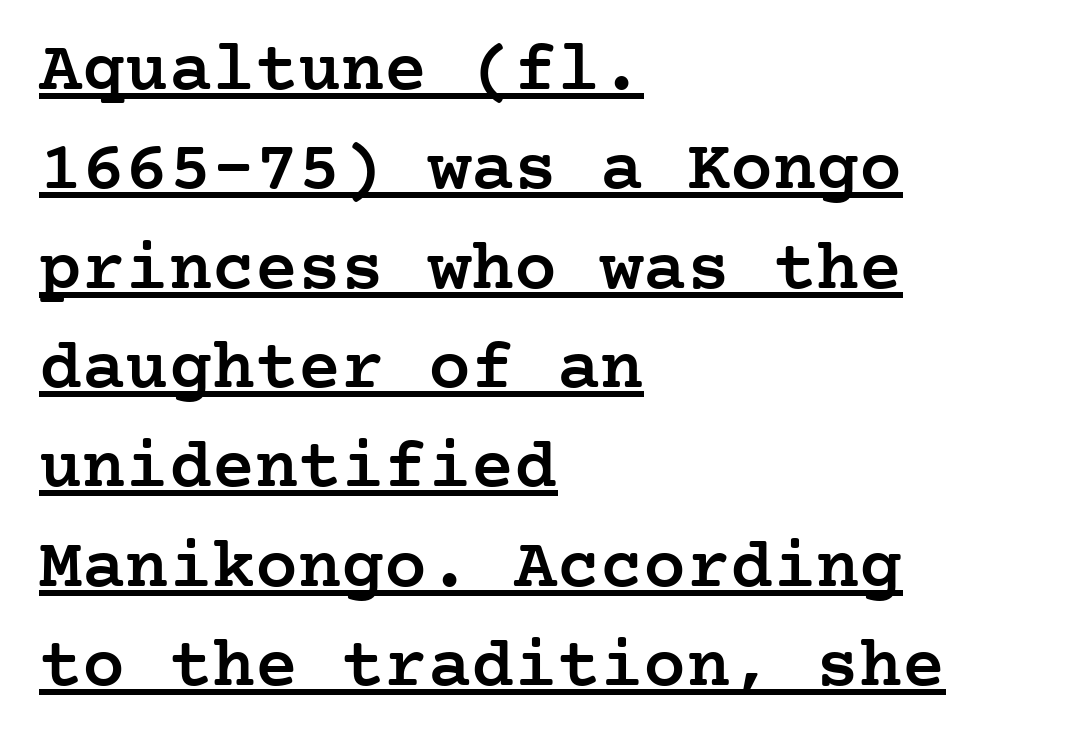
{"serif": "yes", "italic": "no", "bold": "semi", "weight": "semibold", "width": "normal", "stroke_contrast": "low", "x_height": "medium", "underline": "yes", "align": "left", "line_spacing": "normal", "line_spacing_ratio": 1.38, "letter_spacing": "normal", "letter_spacing_em": 0.0, "glyph_px": 72}
